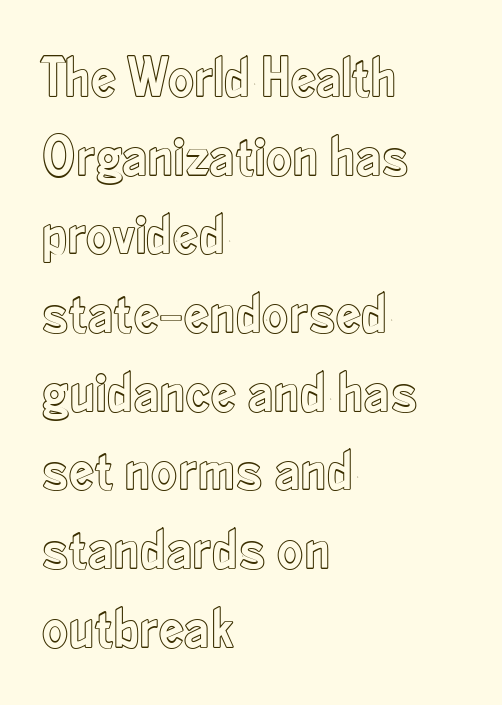
{"italic": "no", "width": "condensed", "x_height": "small", "monospaced": "no", "underline": "no", "align": "left", "line_spacing": "normal", "line_spacing_ratio": 1.38, "letter_spacing": "normal", "letter_spacing_em": 0.0, "glyph_px": 57}
